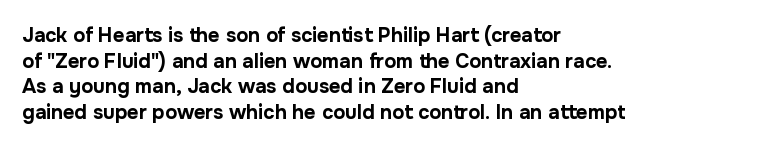
The image shows 20 px bold type, upright; set left-aligned, normal line spacing (1.28x), normal letter spacing, not underlined.
